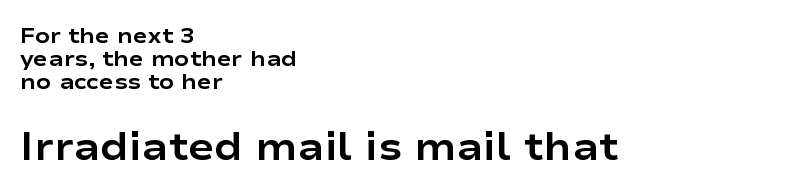
The designer went with a sans here, leaving each stem footless. Top chunk: small. Bottom chunk: large. These lines are rendered in a variable-pitch font. Compared with typical paragraphs, the rows here are closer together. Casual observation: everything's shoved over to the left. These words are printed bold, with thick strokes throughout.
